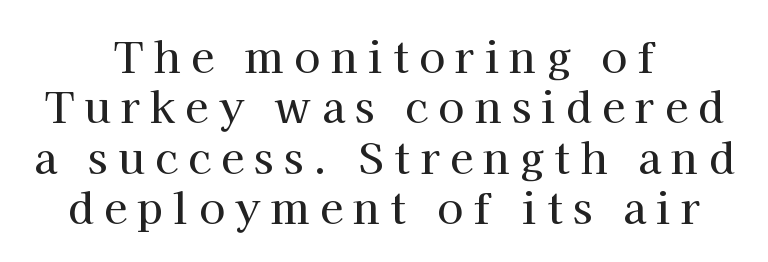
{"serif": "yes", "italic": "no", "width": "normal", "stroke_contrast": "high", "x_height": "medium", "monospaced": "no", "underline": "no", "align": "center", "line_spacing_ratio": 1.2, "letter_spacing": "wide", "letter_spacing_em": 0.25, "glyph_px": 42}
